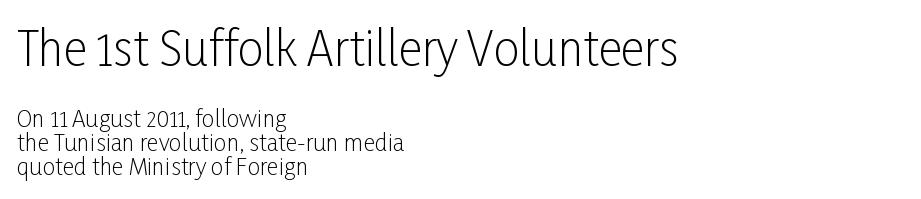
The image shows 46 px light, condensed sans-serif type, upright; set left-aligned, tight line spacing (1.05x), normal letter spacing, not underlined; the first (top) block is 2.0x larger; low stroke contrast and a medium x-height.
